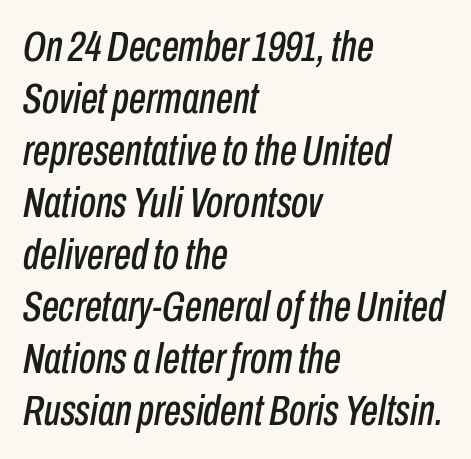
The image shows 43 px condensed type, italic (leaning right); set left-aligned, line spacing 1.21x, normal letter spacing, not underlined; low stroke contrast and a medium x-height.
